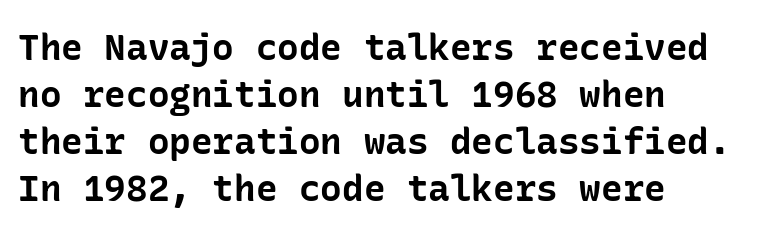
The image shows 36 px bold sans-serif type, upright; set left-aligned, normal line spacing (1.31x), normal letter spacing, not underlined; low stroke contrast and a medium x-height.
